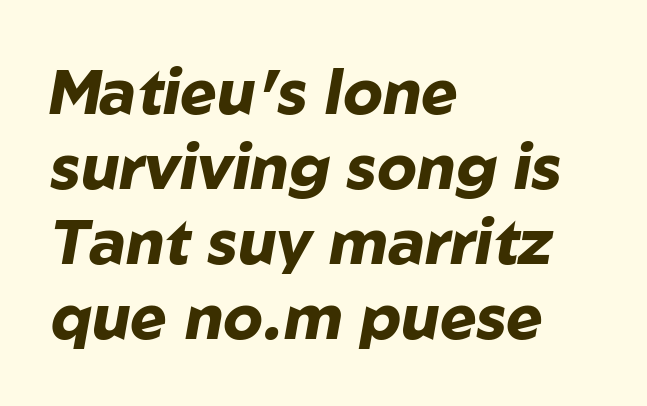
{"italic": "yes", "lean": "right", "slant_degrees": 10, "bold": "yes", "weight": "heavy", "width": "normal", "stroke_contrast": "low", "x_height": "medium", "monospaced": "no", "underline": "no", "align": "left", "line_spacing_ratio": 1.21, "letter_spacing": "normal", "letter_spacing_em": 0.0, "glyph_px": 62}
